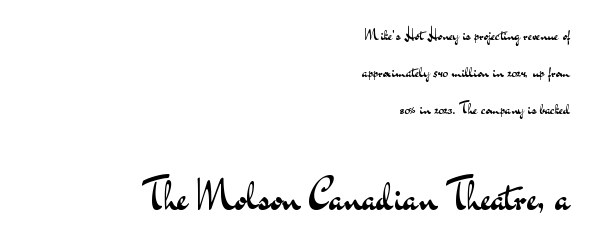
Q: Is the text bold? A: No.
Q: Is the text italic (slanted)? A: Yes.
Q: Is the typeface a serif or a sans-serif typeface? A: Sans-serif.
Q: Is the text underlined? A: No.
Q: How is the paragraph aligned? A: Right-aligned.
Q: Is the spacing between letters normal or unusually wide? A: Normal.
Q: Is the spacing between lines tight, normal or loose? A: Loose.
Q: Which block of text is set in a larger size, the first (top) or the second (bottom)? A: The second (bottom) one.
Q: Width (condensed, normal, or wide)? A: Wide.
Q: Stroke contrast? A: Medium.
Q: x-height? A: Small.
Q: Monospaced? A: No.
